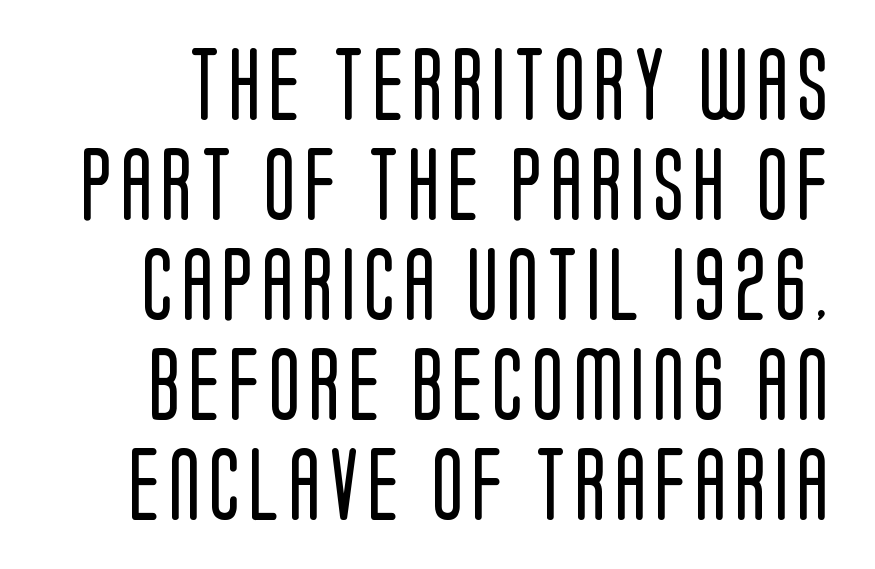
Q: Is the text bold? A: No.
Q: Is the text italic (slanted)? A: No, it is upright.
Q: Is the typeface a serif or a sans-serif typeface? A: Sans-serif.
Q: Is the text underlined? A: No.
Q: Is the spacing between lines tight, normal or loose? A: Normal.
Q: Width (condensed, normal, or wide)? A: Condensed.
Q: Stroke contrast? A: Low.
Q: x-height? A: Large.
Q: Monospaced? A: No.
